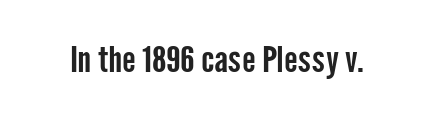
{"serif": "no", "italic": "no", "width": "condensed", "stroke_contrast": "low", "x_height": "medium", "monospaced": "no", "underline": "no", "letter_spacing": "normal", "letter_spacing_em": 0.0, "glyph_px": 36}
